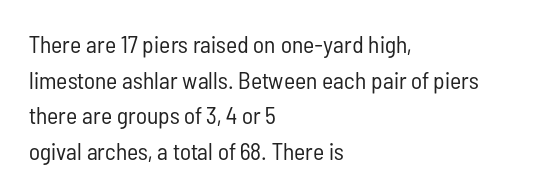
Q: Is the text bold? A: No.
Q: Is the text italic (slanted)? A: No, it is upright.
Q: Is the text underlined? A: No.
Q: How is the paragraph aligned? A: Left-aligned.
Q: Is the spacing between letters normal or unusually wide? A: Normal.
Q: Is the spacing between lines tight, normal or loose? A: Normal.
